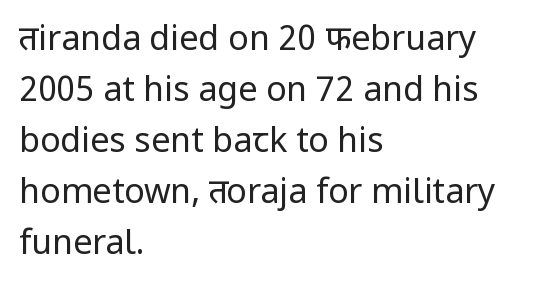
The image shows 34 px regular-weight sans-serif type, upright; set left-aligned, normal line spacing (1.5x), normal letter spacing, not underlined; low stroke contrast and a medium x-height.
